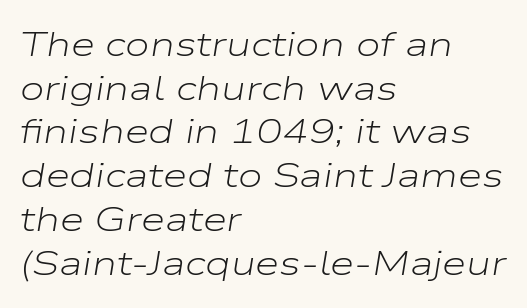
Q: Is the text bold? A: No.
Q: Is the text italic (slanted)? A: Yes, it leans right by about 9 degrees.
Q: Is the text underlined? A: No.
Q: How is the paragraph aligned? A: Left-aligned.
Q: Is the spacing between letters normal or unusually wide? A: Normal.
Q: Is the spacing between lines tight, normal or loose? A: Normal.
Q: Width (condensed, normal, or wide)? A: Wide.
Q: Stroke contrast? A: Low.
Q: x-height? A: Medium.
Q: Monospaced? A: No.
